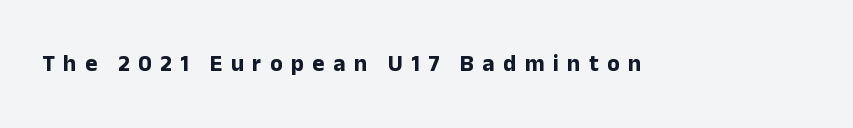
Q: Is the text bold? A: Yes.
Q: Is the text italic (slanted)? A: No, it is upright.
Q: Is the text underlined? A: No.
Q: Is the spacing between letters normal or unusually wide? A: Unusually wide.
